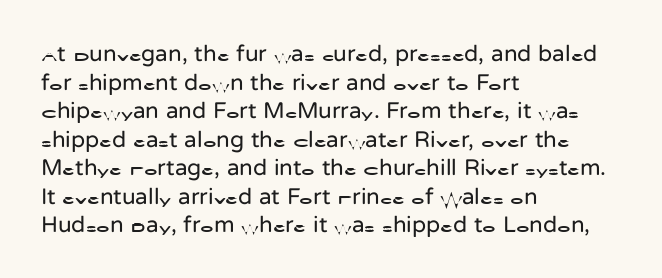
Q: Is the text bold? A: No.
Q: Is the text italic (slanted)? A: No, it is upright.
Q: Is the text underlined? A: No.
Q: How is the paragraph aligned? A: Left-aligned.
Q: Is the spacing between letters normal or unusually wide? A: Normal.
